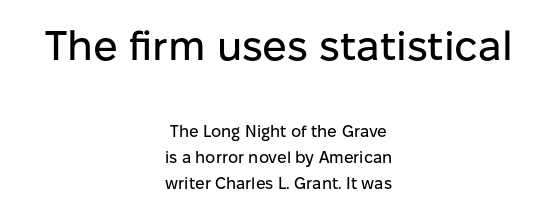
The image shows 41 px sans-serif type, upright; set centered, normal line spacing (1.62x), normal letter spacing, not underlined; the first (top) block is 2.56x larger; low stroke contrast and a medium x-height.
